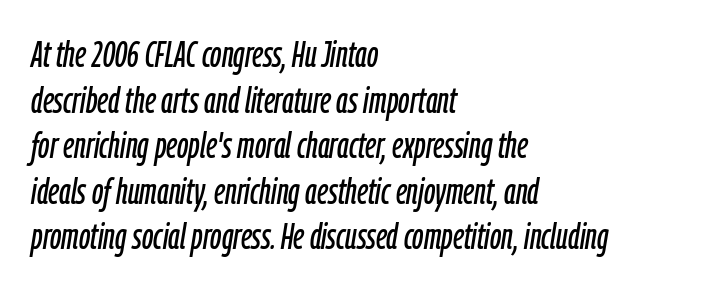
The rendering uses natural spacing where letterforms have individual widths. Lines of text with bare space underneath. Spacing between characters is what you'd get straight out of the box. If you drew a ruler down the left edge, every line would touch it. Looking at the ascenders, they clearly lean.
